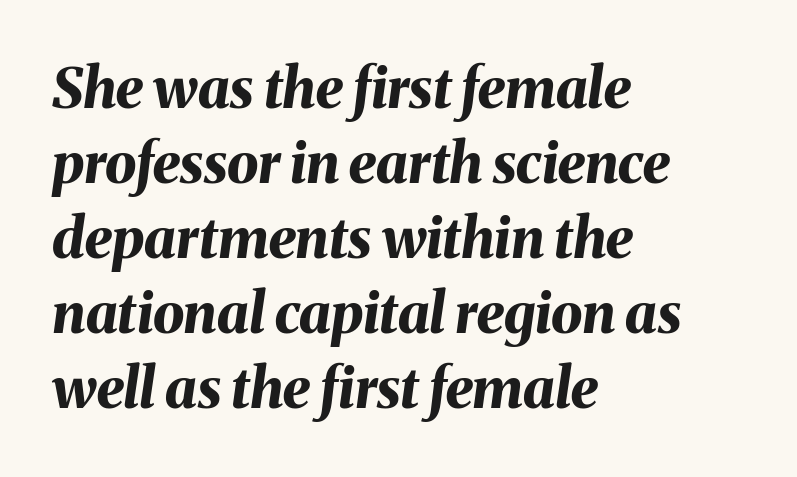
The specimen omits any rule beneath the text block's lines. Inter-character spacing is left at the font's built-in metrics. The rendering applies a slant to the glyphs. Rows of type keep a routine distance in the vertical direction. Typesetter's note: full bold, strokes at maximum text heaviness.
